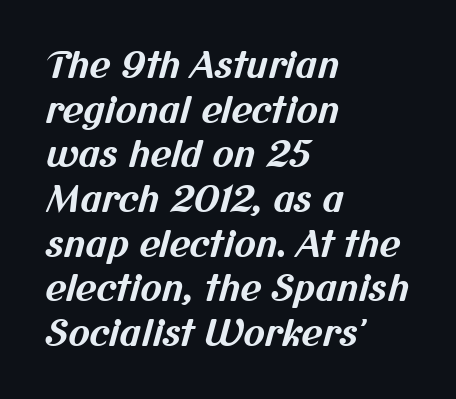
The image shows 36 px bold sans-serif type; set left-aligned, line spacing 1.24x, normal letter spacing, not underlined; medium stroke contrast and a medium x-height.
